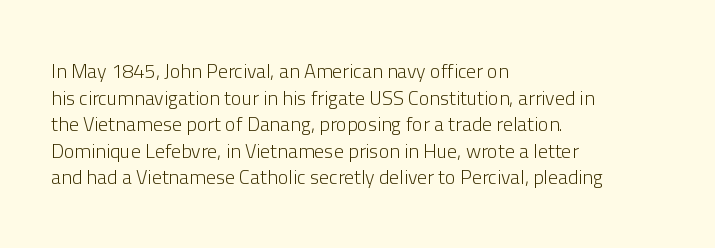
The image shows 20 px text type, upright; set left-aligned, normal line spacing (1.33x), normal letter spacing, not underlined.
